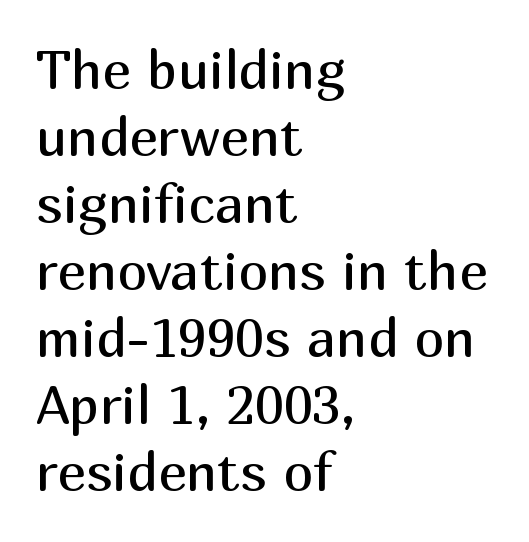
The image shows 54 px regular-weight sans-serif type, upright; set left-aligned, line spacing 1.24x, normal letter spacing, not underlined; medium stroke contrast and a medium x-height.
